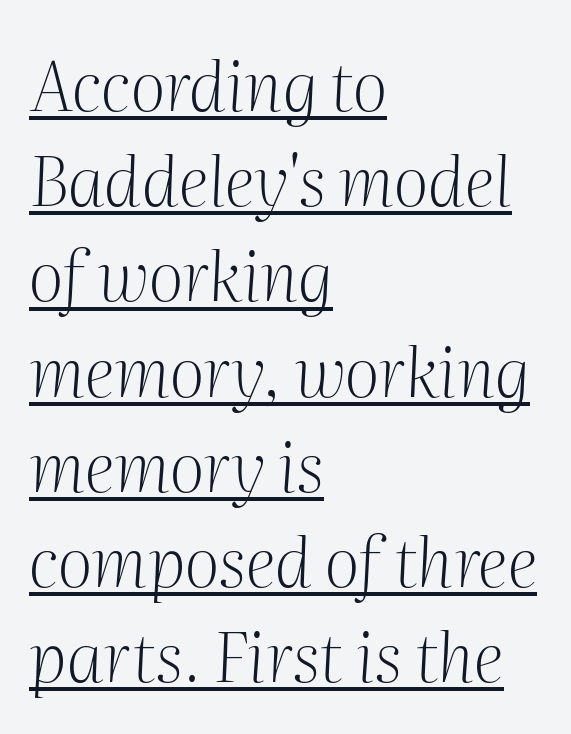
The image shows 69 px light serif type, italic (leaning right); set left-aligned, normal line spacing (1.38x), normal letter spacing, underlined; medium stroke contrast and a medium x-height.
